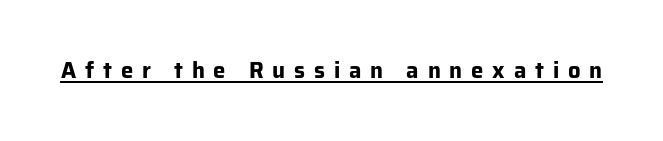
Chunky letters — that's bold for sure. Somebody hit Ctrl+U on this one — the words are underlined. A typesetter would mark this as roman, not italic. What stands out about the letter spacing? Its width — letters are far apart.
